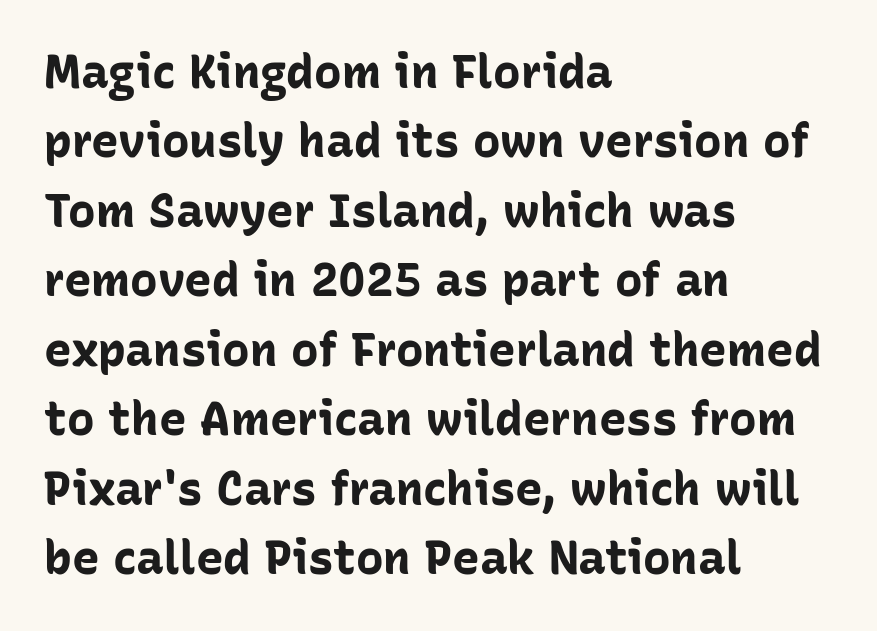
The image shows 46 px bold sans-serif type, upright; set left-aligned, normal line spacing (1.51x), normal letter spacing, not underlined; low stroke contrast and a medium x-height.
